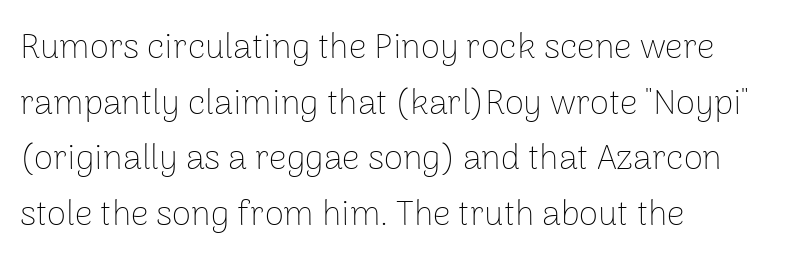
Q: Is the text bold? A: No.
Q: Is the text italic (slanted)? A: No, it is upright.
Q: Is the typeface a serif or a sans-serif typeface? A: Sans-serif.
Q: Is the text underlined? A: No.
Q: How is the paragraph aligned? A: Left-aligned.
Q: Is the spacing between letters normal or unusually wide? A: Normal.
Q: Is the spacing between lines tight, normal or loose? A: Normal.
Q: Width (condensed, normal, or wide)? A: Normal.
Q: Stroke contrast? A: Low.
Q: x-height? A: Medium.
Q: Monospaced? A: No.
